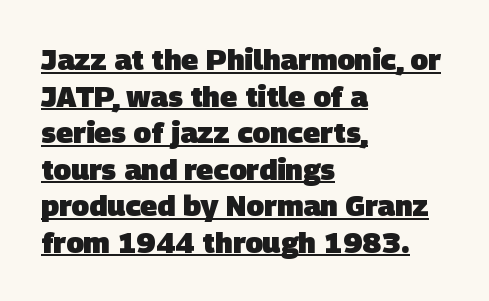
The lines are quadded left. This rendering leaves character spacing at its baseline value. Quick note: underline on. Weight: bold. A normal amount of white space separates one row of letters from the next.
